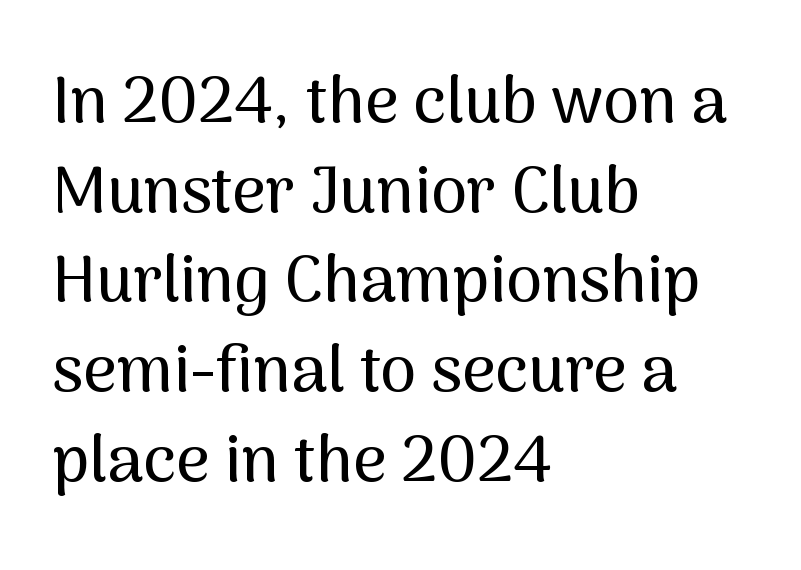
Q: Is the text italic (slanted)? A: No, it is upright.
Q: Is the typeface a serif or a sans-serif typeface? A: Sans-serif.
Q: Is the text underlined? A: No.
Q: How is the paragraph aligned? A: Left-aligned.
Q: Is the spacing between letters normal or unusually wide? A: Normal.
Q: Is the spacing between lines tight, normal or loose? A: Normal.
Q: Width (condensed, normal, or wide)? A: Normal.
Q: Stroke contrast? A: Medium.
Q: x-height? A: Medium.
Q: Monospaced? A: No.
